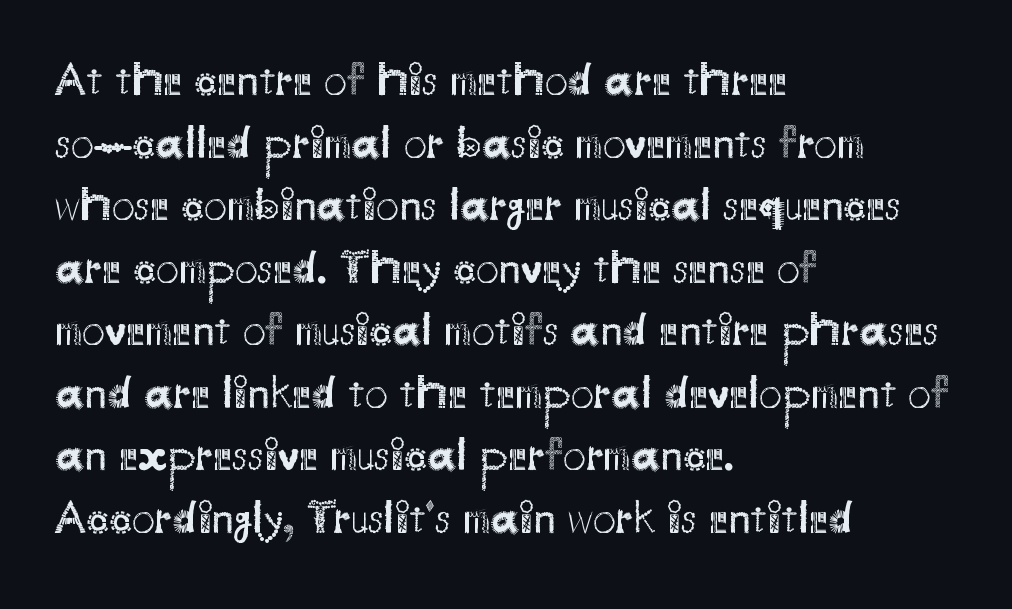
In terms of leading, this rendering sits right in the middle. When letters stand straight like this, we call the style roman or upright. Words appear dense and cohesive because spacing is normal. Each letter keeps its own natural width here, so spacing adapts to shape. Unlike a traditional serif, this face leaves its strokes unadorned.
